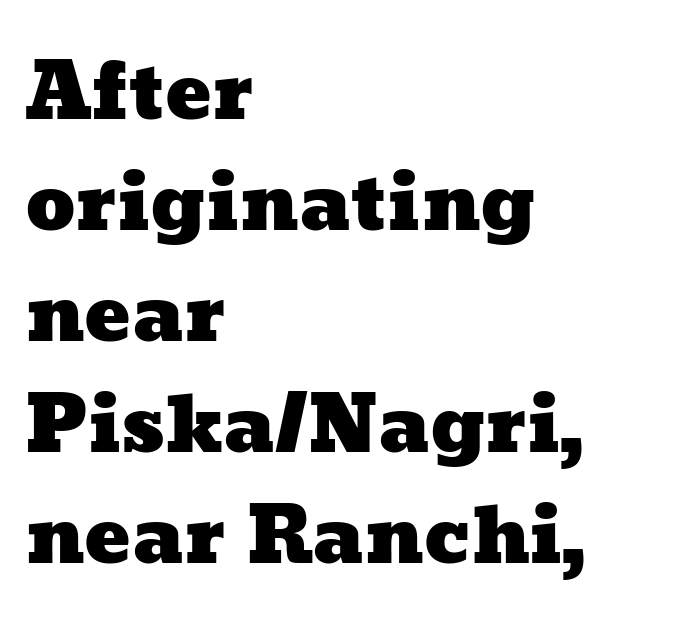
The image shows 77 px wide type; set left-aligned, normal line spacing (1.44x), normal letter spacing, not underlined; low stroke contrast and a medium x-height.
